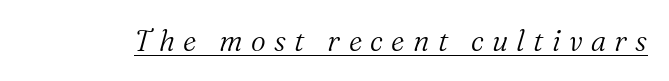
The image shows 29 px light serif type, italic (leaning right); set unusually wide letter spacing (+0.29 em), underlined; medium stroke contrast and a medium x-height.
